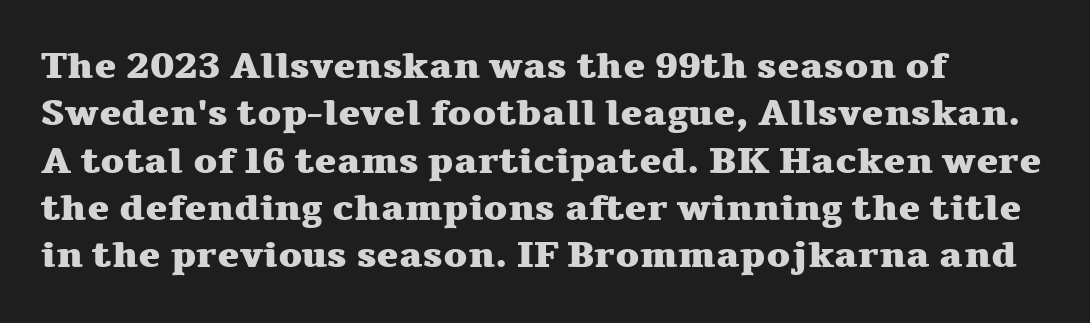
{"serif": "yes", "italic": "no", "bold": "yes", "weight": "heavy", "width": "wide", "stroke_contrast": "medium", "x_height": "medium", "monospaced": "no", "underline": "no", "align": "left", "line_spacing": "normal", "line_spacing_ratio": 1.28, "letter_spacing": "normal", "letter_spacing_em": 0.0, "glyph_px": 37}
